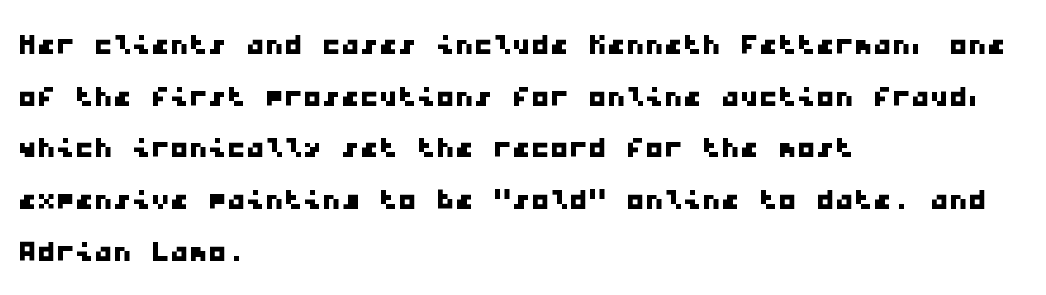
{"serif": "no", "width": "wide", "stroke_contrast": "low", "x_height": "medium", "monospaced": "yes", "underline": "no", "align": "left", "line_spacing": "normal", "line_spacing_ratio": 1.36, "letter_spacing": "normal", "letter_spacing_em": 0.0, "glyph_px": 38}
